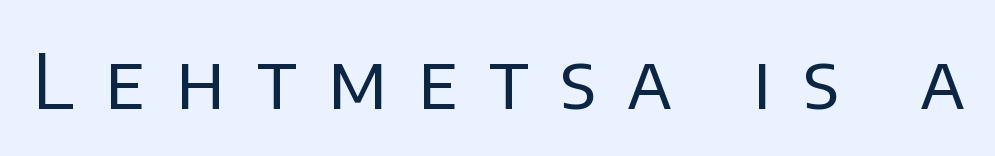
The image shows 76 px regular-weight sans-serif type, upright; set unusually wide letter spacing (+0.41 em), not underlined; low stroke contrast and a large x-height.
